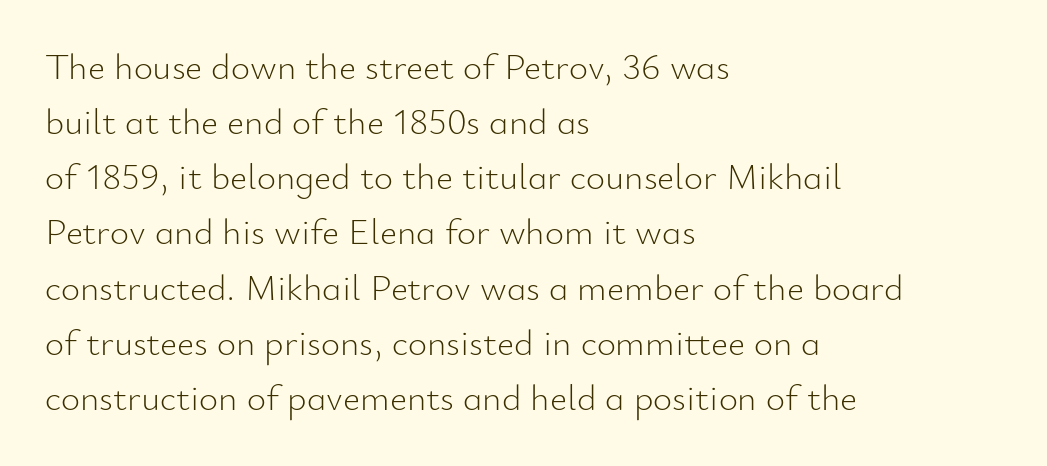
The image shows 37 px light sans-serif type, upright; set left-aligned, normal line spacing (1.49x), normal letter spacing, not underlined; low stroke contrast and a small x-height.
